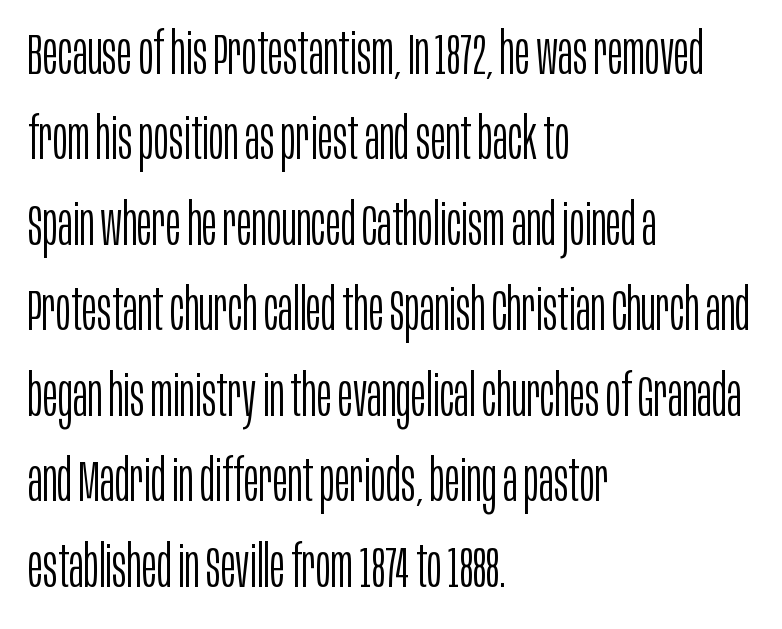
Q: Is the text bold? A: No.
Q: Is the text italic (slanted)? A: No, it is upright.
Q: Is the typeface a serif or a sans-serif typeface? A: Sans-serif.
Q: Is the text underlined? A: No.
Q: How is the paragraph aligned? A: Left-aligned.
Q: Is the spacing between letters normal or unusually wide? A: Normal.
Q: Is the spacing between lines tight, normal or loose? A: Normal.
Q: Width (condensed, normal, or wide)? A: Condensed.
Q: Stroke contrast? A: Low.
Q: x-height? A: Large.
Q: Monospaced? A: No.
